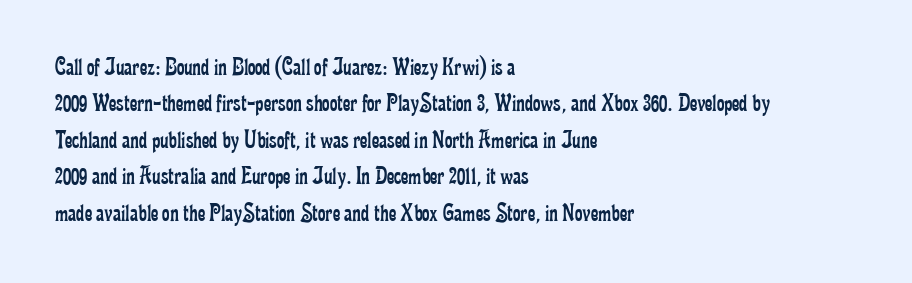
The image shows 26 px text type, upright; set left-aligned, normal line spacing (1.4x), normal letter spacing, not underlined.
